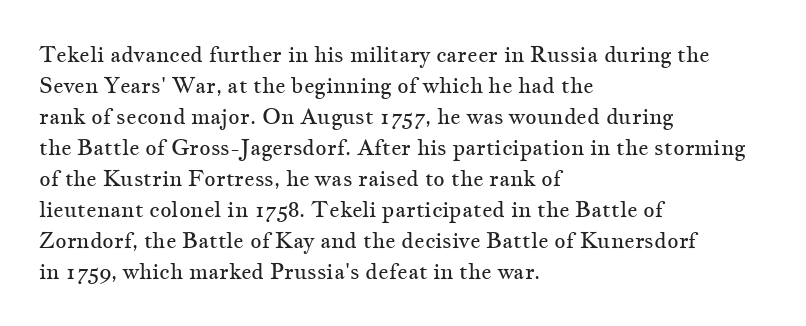
The words here are not underlined. Default kerning and tracking; the words read as compact shapes. The paragraph shown leans on its left margin. Posture: straight, roman, zero tilt. Vertical stems look standard width or narrower in stroke. Vertical spacing — default.
